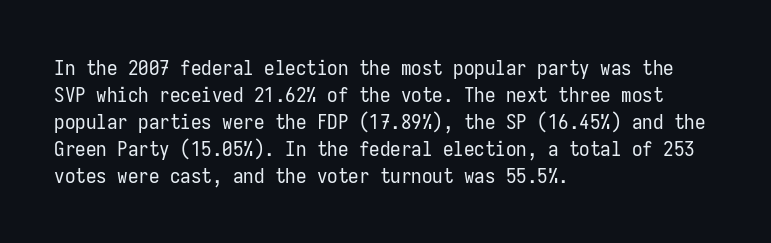
The image shows 21 px text type, upright; set left-aligned, normal line spacing (1.28x), normal letter spacing, not underlined.
